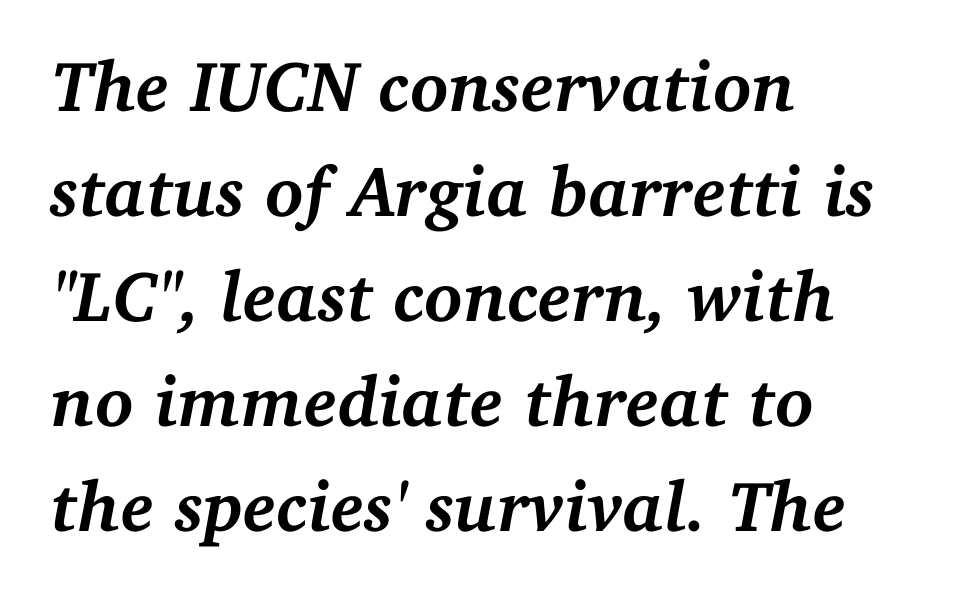
Underline: absent. A normal amount of white space separates one row of letters from the next. Every character sits at an angle, as italics do. Typeset ragged right — the left edge is the straight one.
